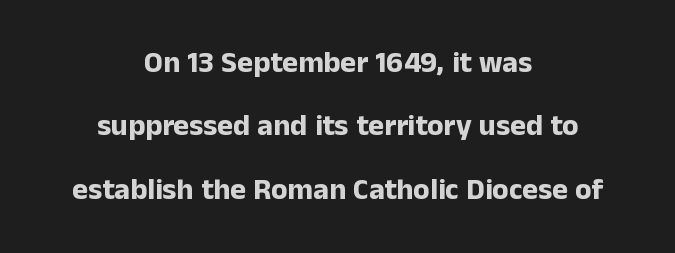
The block of text is sparse from top to bottom, with ample space between rows. The face used here is a sans, in the tradition of grotesques and geometrics. The gaps between neighbouring characters are ordinary and unremarkable. Character widths vary here, with narrow letters taking less room than wide ones. Typographic density is high because the face is bold.
